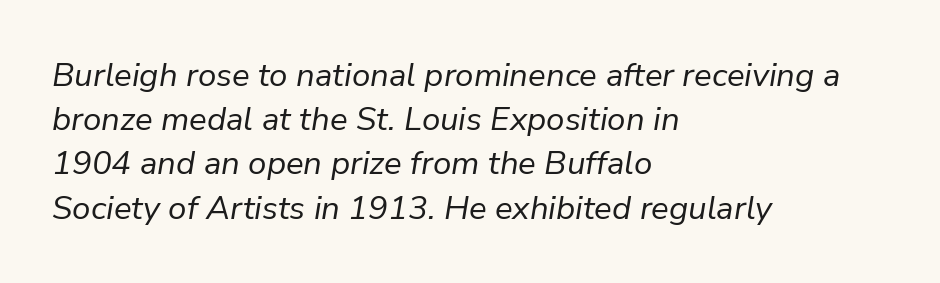
Q: Is the text bold? A: No.
Q: Is the text italic (slanted)? A: Yes, it leans right by about 9 degrees.
Q: Is the text underlined? A: No.
Q: How is the paragraph aligned? A: Left-aligned.
Q: Is the spacing between letters normal or unusually wide? A: Normal.
Q: Is the spacing between lines tight, normal or loose? A: Normal.
Q: Width (condensed, normal, or wide)? A: Normal.
Q: Stroke contrast? A: Low.
Q: x-height? A: Medium.
Q: Monospaced? A: No.
